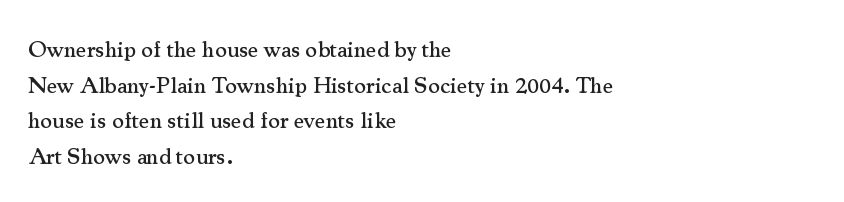
The image shows 23 px text type, upright; set left-aligned, normal line spacing (1.55x), normal letter spacing, not underlined.
